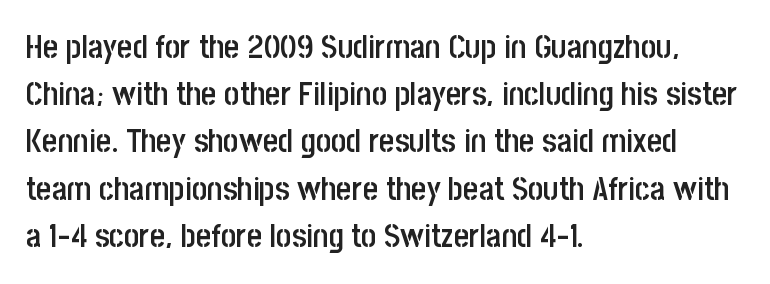
Q: Is the text bold? A: Semi-bold.
Q: Is the text italic (slanted)? A: No, it is upright.
Q: Is the typeface a serif or a sans-serif typeface? A: Sans-serif.
Q: Is the text underlined? A: No.
Q: How is the paragraph aligned? A: Left-aligned.
Q: Is the spacing between letters normal or unusually wide? A: Normal.
Q: Is the spacing between lines tight, normal or loose? A: Normal.
Q: Width (condensed, normal, or wide)? A: Condensed.
Q: Stroke contrast? A: Low.
Q: x-height? A: Large.
Q: Monospaced? A: No.
